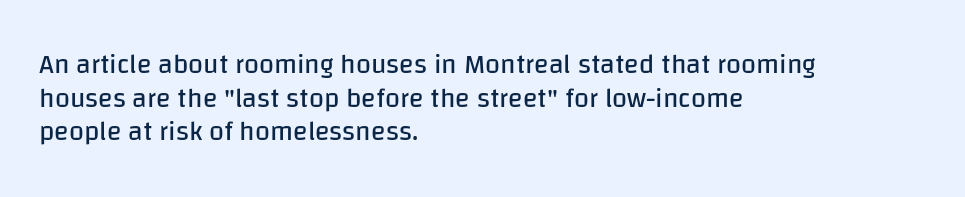
The image shows 27 px text type, upright; set left-aligned, normal line spacing (1.25x), normal letter spacing, not underlined.
